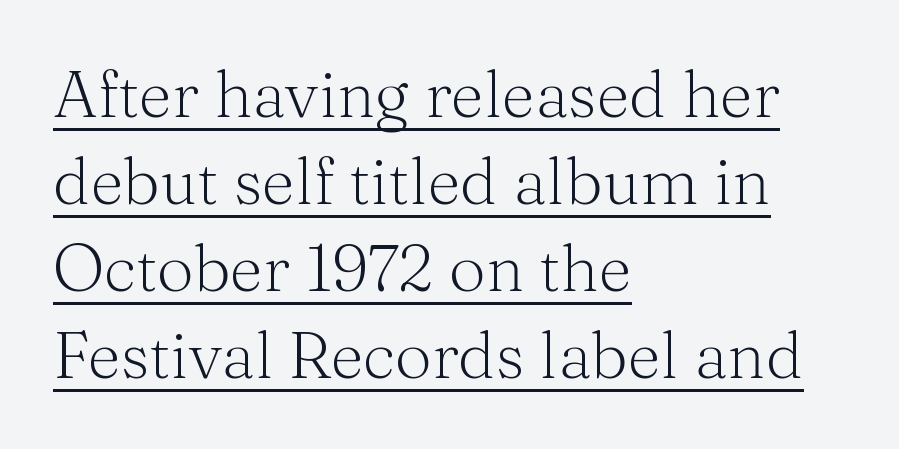
The image shows 65 px light serif type, upright; set left-aligned, normal line spacing (1.34x), normal letter spacing, underlined; medium stroke contrast and a medium x-height.
